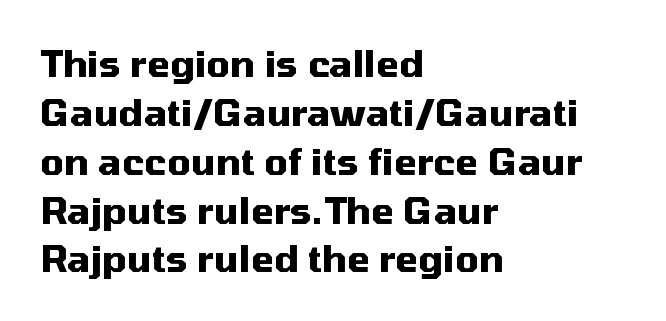
{"serif": "no", "italic": "no", "bold": "yes", "weight": "heavy", "width": "normal", "stroke_contrast": "medium", "x_height": "medium", "monospaced": "no", "underline": "no", "align": "left", "line_spacing": "normal", "line_spacing_ratio": 1.32, "letter_spacing": "normal", "letter_spacing_em": 0.0, "glyph_px": 37}
